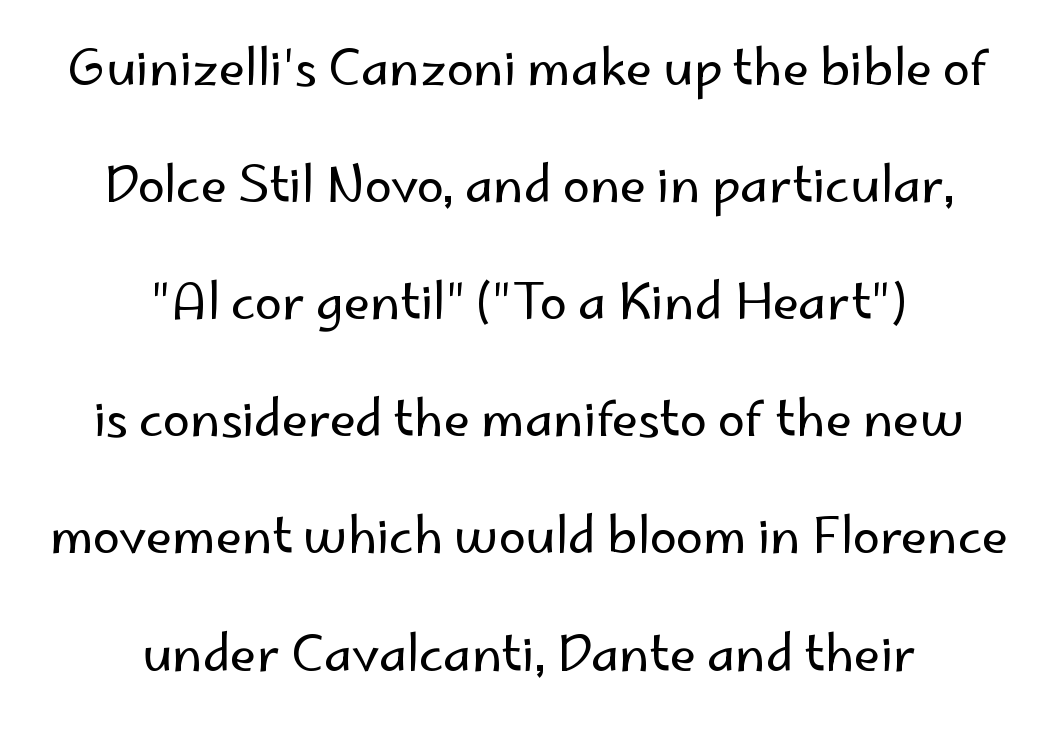
{"serif": "no", "italic": "no", "bold": "no", "weight": "regular", "width": "normal", "stroke_contrast": "low", "x_height": "small", "monospaced": "no", "underline": "no", "align": "center", "line_spacing": "loose", "line_spacing_ratio": 2.39, "letter_spacing": "normal", "letter_spacing_em": 0.0, "glyph_px": 49}
